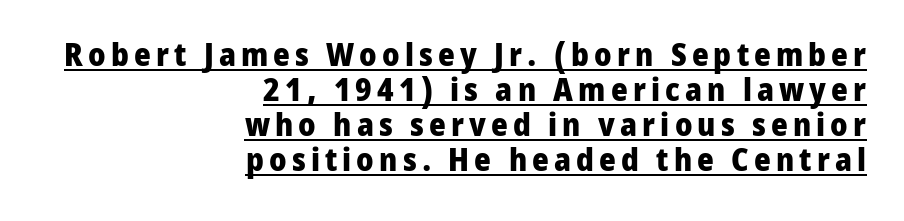
The image shows 32 px heavy sans-serif type, upright; set right-aligned, tight line spacing (1.09x), underlined; low stroke contrast and a medium x-height.
